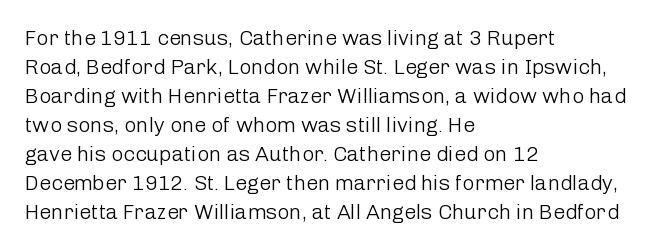
The image shows 21 px text type, upright; set left-aligned, normal line spacing (1.38x), normal letter spacing, not underlined.
